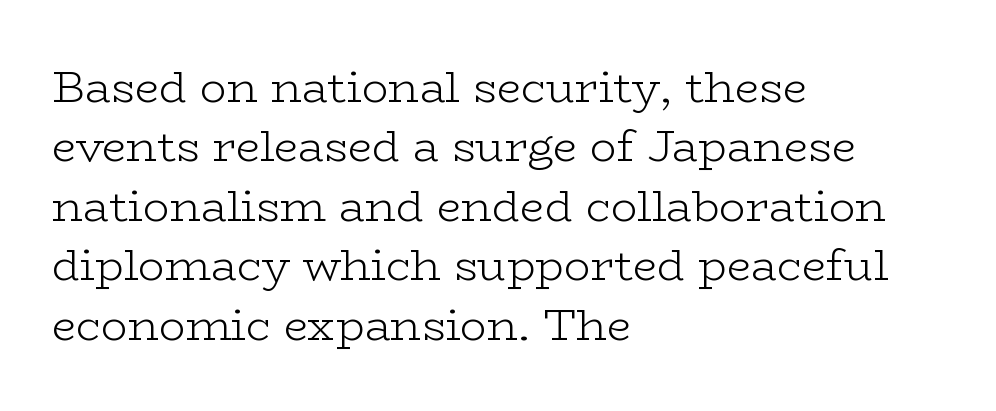
Looks like regular typesetting: each glyph gets only the width it needs. Every stem runs plumb, perpendicular to the baseline. A typesetter would call this zero additional tracking. This rendering features lettering with no underline. Does the leading feel generous? No, just average.
